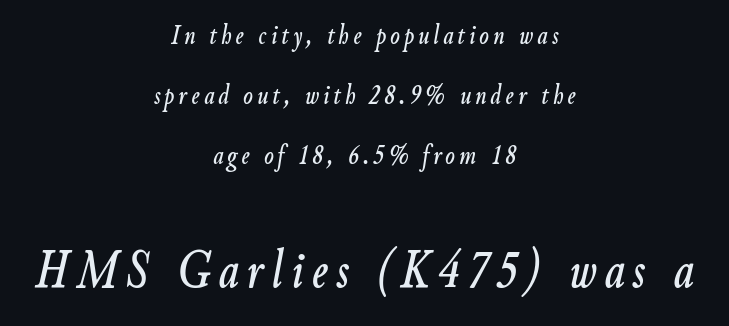
{"italic": "yes", "lean": "right", "slant_degrees": 9, "width": "condensed", "stroke_contrast": "low", "x_height": "small", "monospaced": "no", "underline": "no", "align": "center", "line_spacing": "loose", "line_spacing_ratio": 2.14, "larger_block": "second", "size_ratio": 1.96, "glyph_px": 55}
